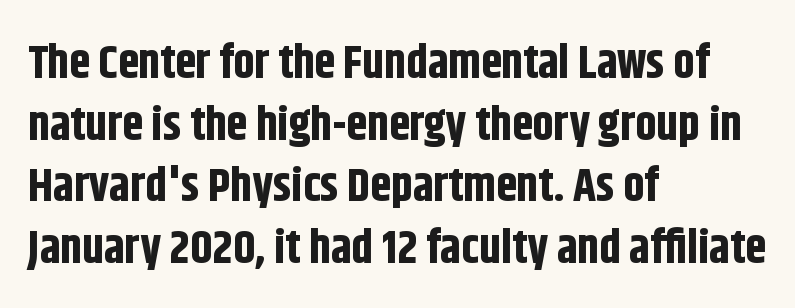
The font is running at its bold setting. Here the designer chose a conventional face with non-uniform glyph widths. The lines sit at an ordinary, default distance from one another. The letters carry no serifs — their stems end cleanly without finishing strokes.
